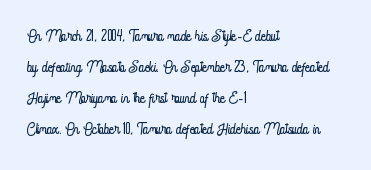
No chunkiness to these letters — they're not bold. The area under the type is left untouched. This rendering uses left alignment, leaving the right contour irregular. Compared with typical body copy, the letter spacing here is the same.
